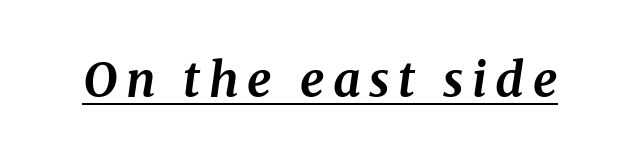
The lettering is marked with a stroke running underneath it. Proportional: the letters do not fall into vertical columns. The letters are bold, with thick, heavy strokes. Slant detected: the letters are inclined. A serif font was chosen for this passage.
